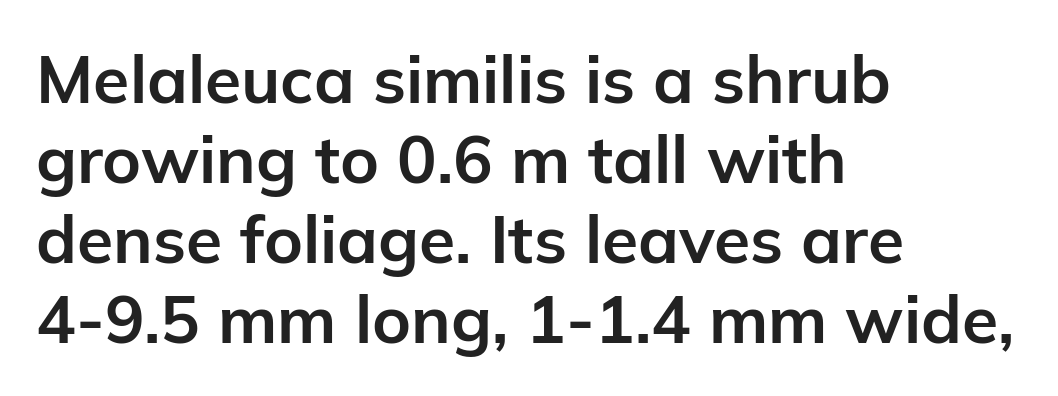
The image shows 66 px bold sans-serif type, upright; set left-aligned, line spacing 1.21x, normal letter spacing, not underlined; low stroke contrast and a medium x-height.
